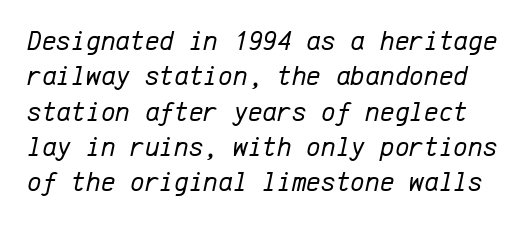
The image shows 28 px regular-weight type, italic (leaning right), monospaced; set normal line spacing (1.26x), normal letter spacing, not underlined; low stroke contrast and a medium x-height.
